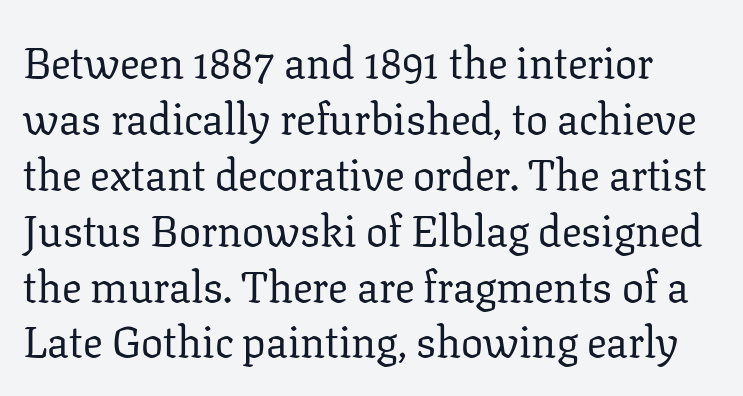
Q: Is the text bold? A: No.
Q: Is the text italic (slanted)? A: No, it is upright.
Q: Is the typeface a serif or a sans-serif typeface? A: Serif.
Q: Is the text underlined? A: No.
Q: Is the spacing between letters normal or unusually wide? A: Normal.
Q: Is the spacing between lines tight, normal or loose? A: Normal.
Q: Width (condensed, normal, or wide)? A: Normal.
Q: Stroke contrast? A: Low.
Q: x-height? A: Medium.
Q: Monospaced? A: No.
